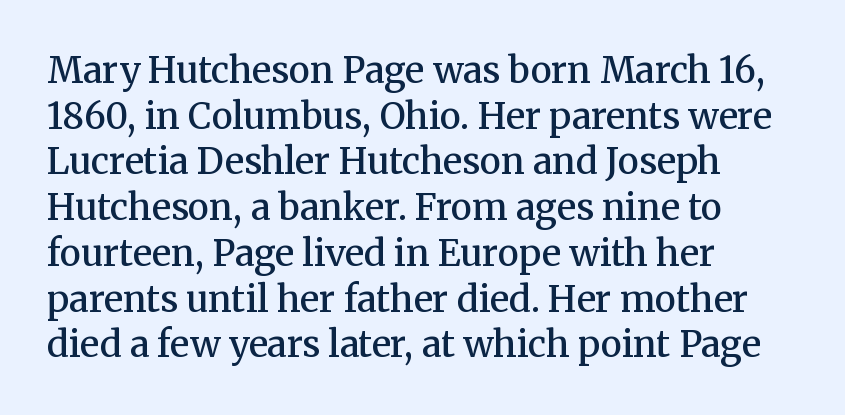
The image shows 36 px semibold serif type, upright; set left-aligned, normal line spacing (1.27x), normal letter spacing, not underlined; medium stroke contrast and a medium x-height.
